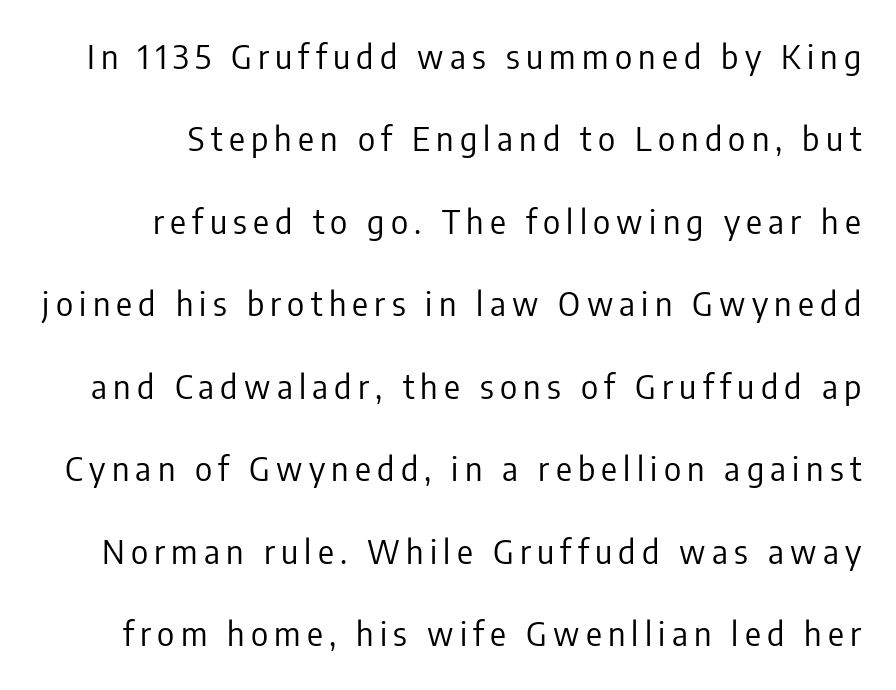
Bold? No — there's no thickening of the strokes. You can tell it's not italic because the verticals are truly vertical. Regarding serifs, this sample does without them. Spacing verdict: proportional, widths tailored to each character. No word sits above an underline.
